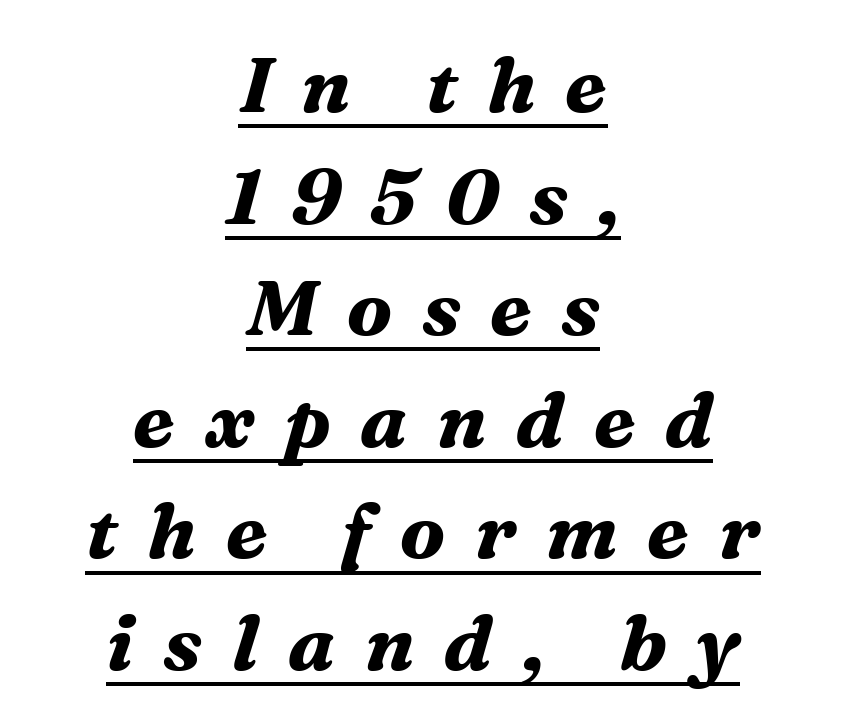
Q: Is the text bold? A: Yes.
Q: Is the text italic (slanted)? A: Yes, it leans right by about 16 degrees.
Q: Is the typeface a serif or a sans-serif typeface? A: Serif.
Q: Is the text underlined? A: Yes.
Q: How is the paragraph aligned? A: Centered.
Q: Is the spacing between letters normal or unusually wide? A: Unusually wide.
Q: Is the spacing between lines tight, normal or loose? A: Normal.
Q: Width (condensed, normal, or wide)? A: Normal.
Q: Stroke contrast? A: Medium.
Q: x-height? A: Medium.
Q: Monospaced? A: No.
